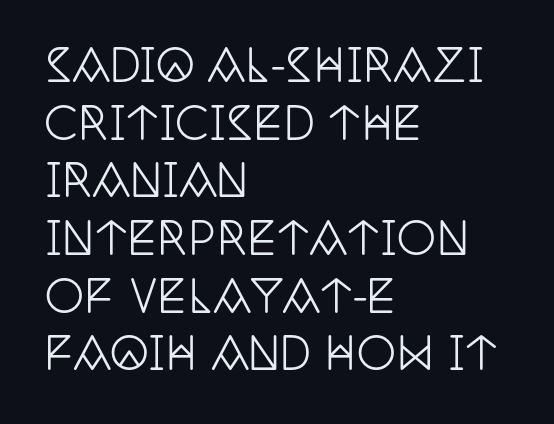
The image shows 44 px condensed serif type, upright; set left-aligned, normal line spacing (1.31x), normal letter spacing, not underlined; low stroke contrast and a large x-height.
